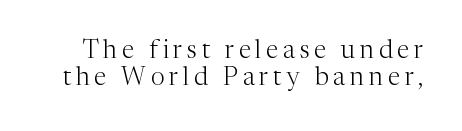
Q: Is the text bold? A: No.
Q: Is the text italic (slanted)? A: No, it is upright.
Q: Is the text underlined? A: No.
Q: Is the spacing between lines tight, normal or loose? A: Tight.
